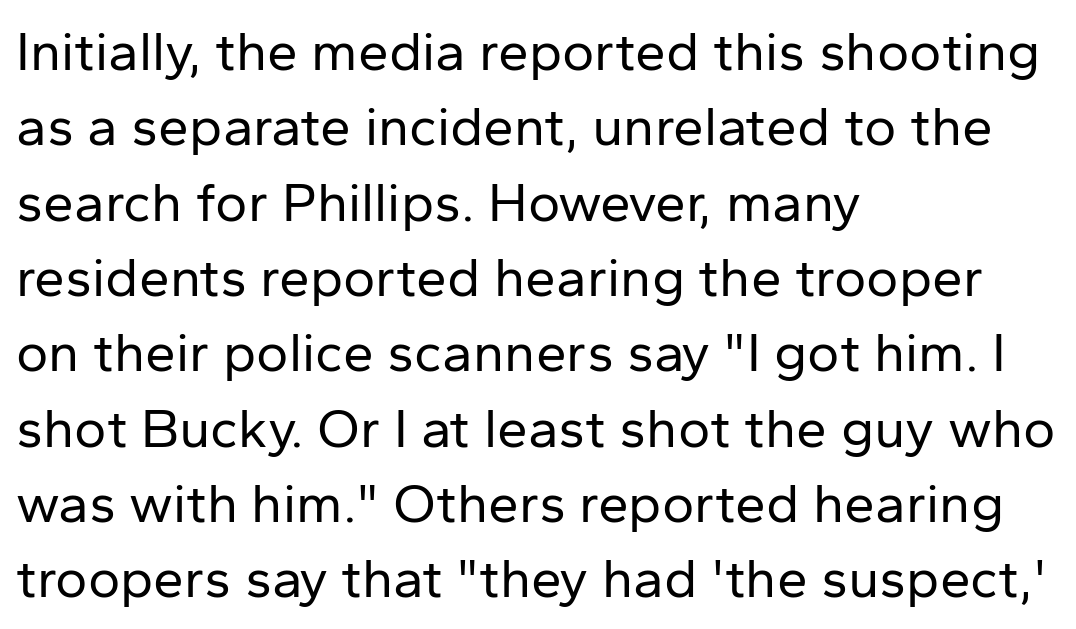
The image shows 55 px regular-weight sans-serif type, upright; set left-aligned, normal line spacing (1.37x), normal letter spacing, not underlined; low stroke contrast and a medium x-height.
